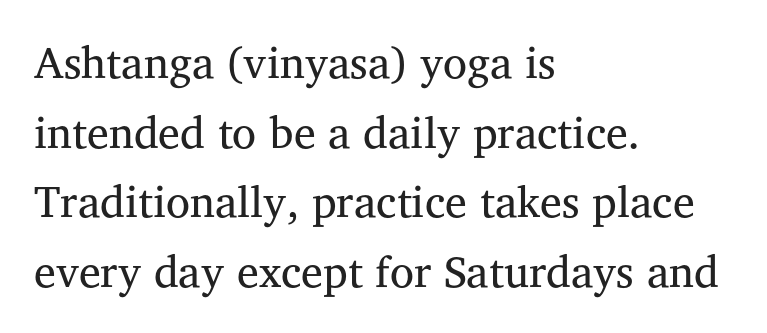
Underline: absent. Do the letters lean? They stand straight. Do the characters align in a grid? No, the font is proportional. A normal amount of white space separates one row of letters from the next. Summary of weight: not heavy and not bold.
